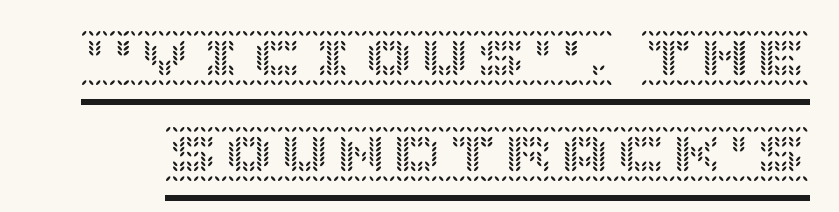
{"italic": "no", "width": "normal", "x_height": "large", "underline": "yes", "line_spacing_ratio": 1.71, "letter_spacing": "normal", "letter_spacing_em": 0.0, "glyph_px": 56}
